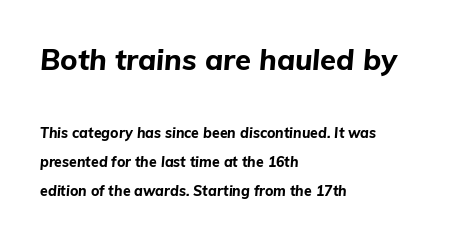
{"italic": "yes", "lean": "right", "slant_degrees": 5, "bold": "yes", "weight": "bold", "width": "normal", "stroke_contrast": "low", "x_height": "medium", "monospaced": "no", "underline": "no", "align": "left", "line_spacing": "loose", "line_spacing_ratio": 2.06, "letter_spacing": "normal", "letter_spacing_em": 0.0, "larger_block": "first", "size_ratio": 2.07, "glyph_px": 29}
